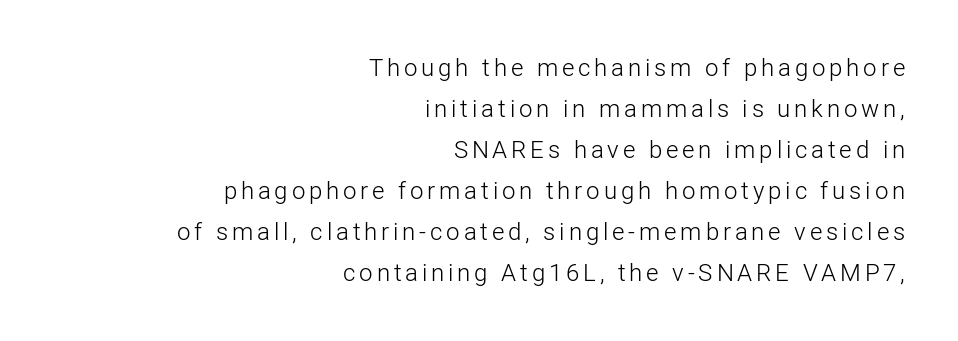
This rendering uses right alignment, leaving the left contour irregular. Designer's note — italics off, roman on. Stem width sits at or under what a default text font uses. Rule under the text: the space is simply empty.
